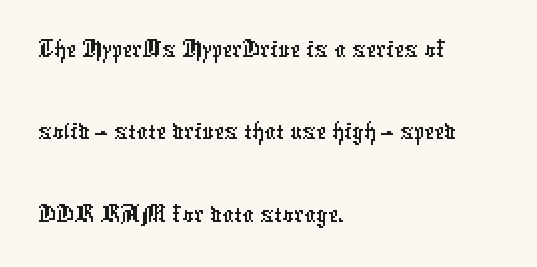
These lines are composed in type without serifs. Is this a fixed-width face? No — the glyphs have proportional, varying widths. Bare-footed words on every line. Casual observation: everything's shoved over to the left. The letterforms sit shoulder to shoulder at normal distance. Baseline-to-baseline distance is the conventional proportion of letter height.
